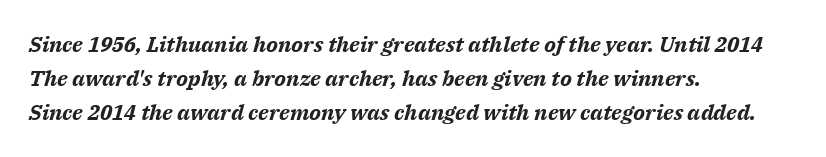
Q: Is the text bold? A: Yes.
Q: Is the text italic (slanted)? A: Yes, it leans right by about 14 degrees.
Q: Is the text underlined? A: No.
Q: How is the paragraph aligned? A: Left-aligned.
Q: Is the spacing between letters normal or unusually wide? A: Normal.
Q: Is the spacing between lines tight, normal or loose? A: Normal.
